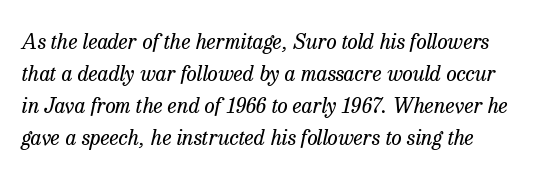
{"italic": "yes", "lean": "right", "slant_degrees": 13, "bold": "no", "underline": "no", "line_spacing": "normal", "line_spacing_ratio": 1.53, "letter_spacing": "normal", "letter_spacing_em": 0.0, "glyph_px": 21}
